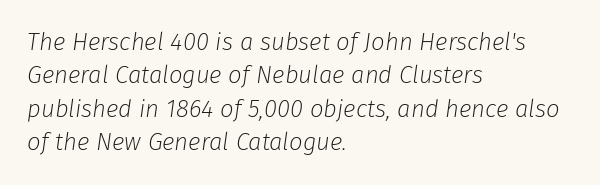
The passage is arranged the way most books set body copy — flush left. The strip under each line holds only bare page. The line-height multiplier appears to be the usual default. Rendered with sloped, italic letterforms. How are the letters spaced? Ordinarily, with no added tracking.
